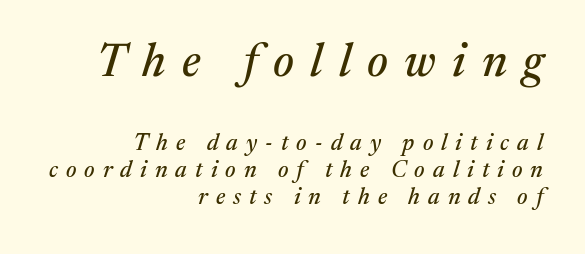
The image shows 46 px serif type, italic (leaning right); set right-aligned, line spacing 1.18x, unusually wide letter spacing (+0.35 em), not underlined; the first (top) block is 2.0x larger; medium stroke contrast and a medium x-height.
